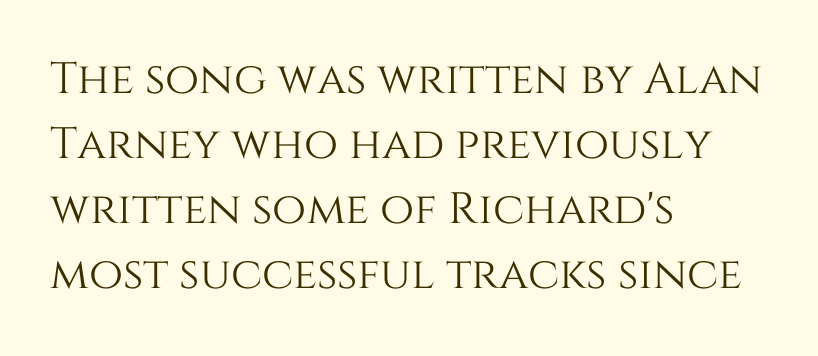
Q: Is the text italic (slanted)? A: No, it is upright.
Q: Is the text underlined? A: No.
Q: How is the paragraph aligned? A: Left-aligned.
Q: Is the spacing between letters normal or unusually wide? A: Normal.
Q: Is the spacing between lines tight, normal or loose? A: Normal.
Q: Width (condensed, normal, or wide)? A: Normal.
Q: Stroke contrast? A: Medium.
Q: x-height? A: Large.
Q: Monospaced? A: No.
